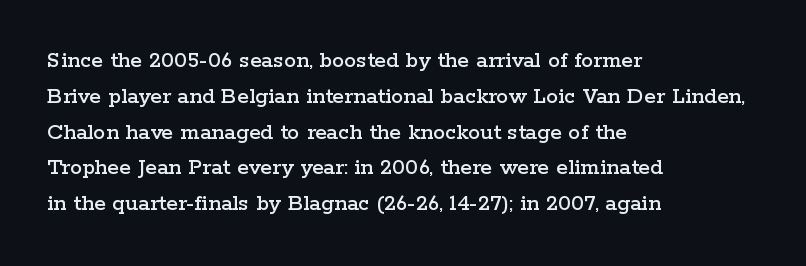
{"italic": "no", "underline": "no", "align": "left", "line_spacing": "normal", "line_spacing_ratio": 1.49, "letter_spacing": "normal", "letter_spacing_em": 0.0, "glyph_px": 24}
